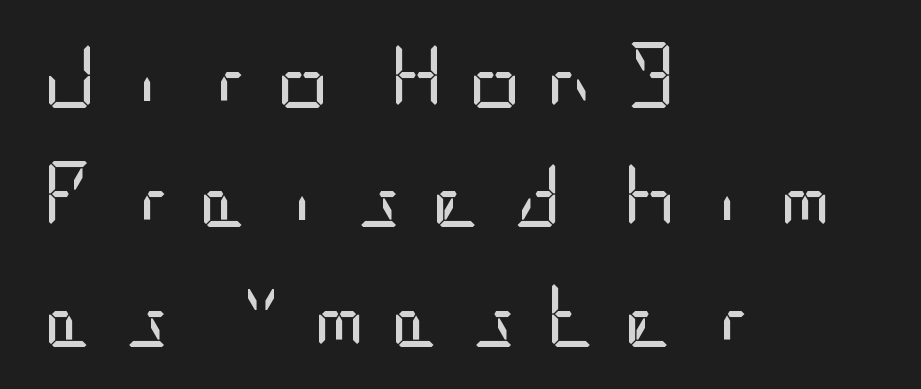
Anything drawn beneath the words? Only blank space. The compositor pushed each line to the left boundary. Serifs: no, the terminals of the letterforms are clean. Display-style spreading of the glyphs; the letterfit is very open.
